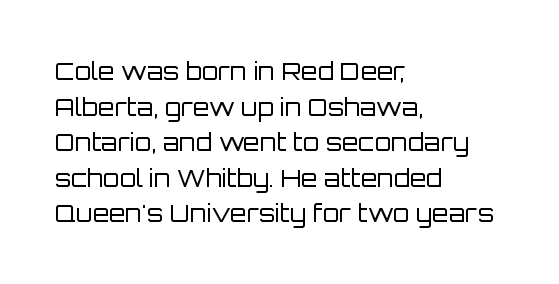
{"italic": "no", "bold": "no", "underline": "no", "align": "left", "line_spacing": "normal", "line_spacing_ratio": 1.48, "letter_spacing": "normal", "letter_spacing_em": 0.0, "glyph_px": 24}
